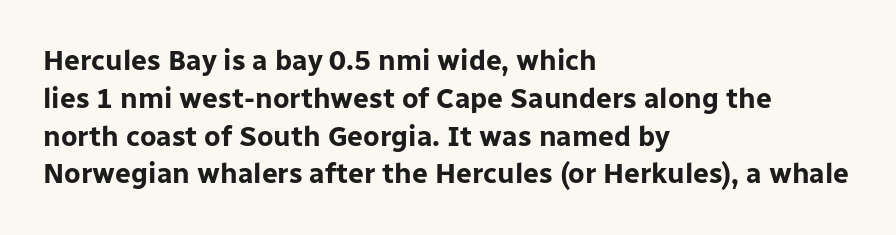
The image shows 28 px bold sans-serif type, upright; set left-aligned, normal line spacing (1.35x), normal letter spacing, not underlined; low stroke contrast and a medium x-height.
